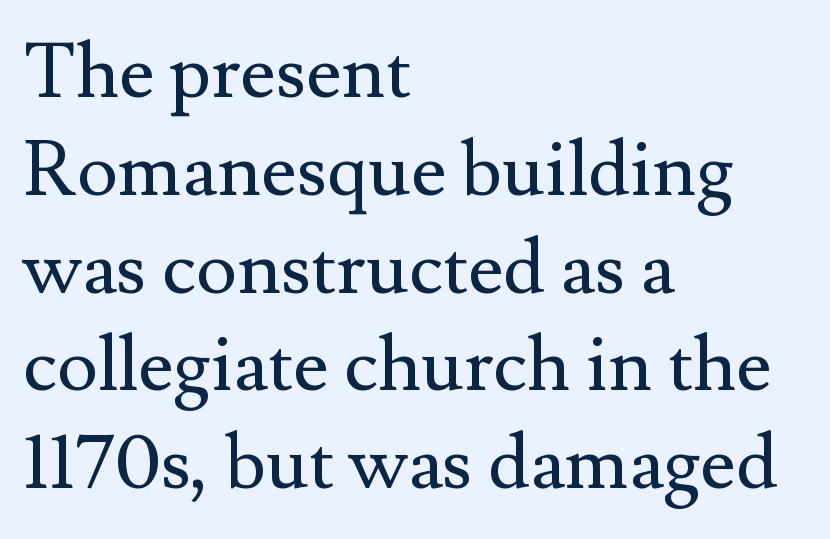
Q: Is the text bold? A: No.
Q: Is the text italic (slanted)? A: No, it is upright.
Q: Is the typeface a serif or a sans-serif typeface? A: Serif.
Q: Is the text underlined? A: No.
Q: How is the paragraph aligned? A: Left-aligned.
Q: Is the spacing between letters normal or unusually wide? A: Normal.
Q: Is the spacing between lines tight, normal or loose? A: Normal.
Q: Width (condensed, normal, or wide)? A: Normal.
Q: Stroke contrast? A: Medium.
Q: x-height? A: Small.
Q: Monospaced? A: No.
